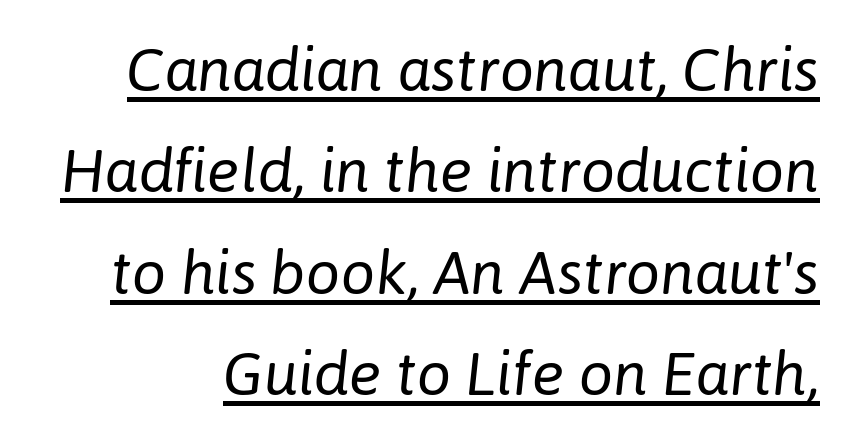
{"italic": "yes", "lean": "right", "slant_degrees": 6, "bold": "no", "weight": "regular", "width": "normal", "stroke_contrast": "low", "x_height": "medium", "monospaced": "no", "underline": "yes", "line_spacing": "normal", "line_spacing_ratio": 1.66, "letter_spacing": "normal", "letter_spacing_em": 0.0, "glyph_px": 61}
